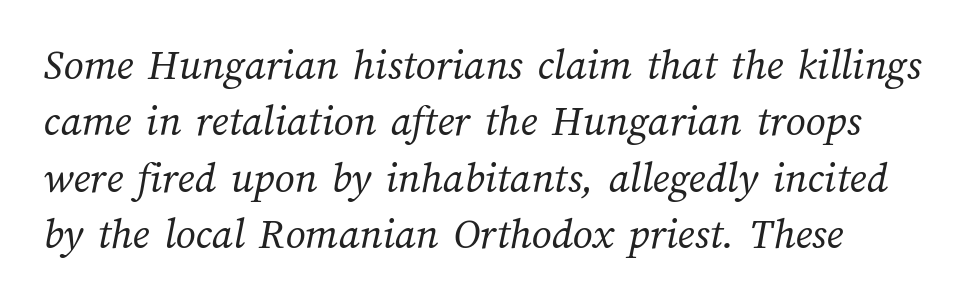
{"bold": "no", "weight": "regular", "width": "normal", "stroke_contrast": "medium", "x_height": "medium", "monospaced": "no", "underline": "no", "line_spacing": "normal", "line_spacing_ratio": 1.28, "letter_spacing": "normal", "letter_spacing_em": 0.0, "glyph_px": 44}
